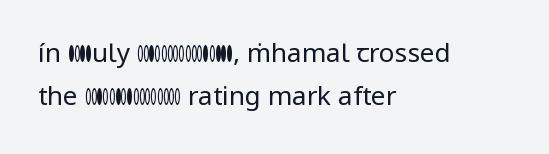
{"italic": "no", "bold": "no", "underline": "no", "align": "left", "line_spacing": "normal", "line_spacing_ratio": 1.65, "letter_spacing": "normal", "letter_spacing_em": 0.0, "glyph_px": 26}
